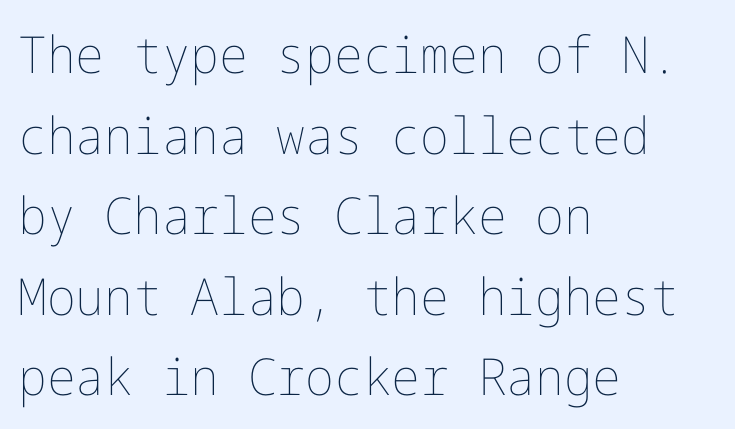
Layout note: lines flush left. This rendering leaves character spacing at its baseline value. Each new line begins a customary step beneath the previous one. A clean baseline with only descenders dipping below it. You can tell it's not italic because the verticals are truly vertical. Compared with a typical body face, this is equally light or lighter still.
